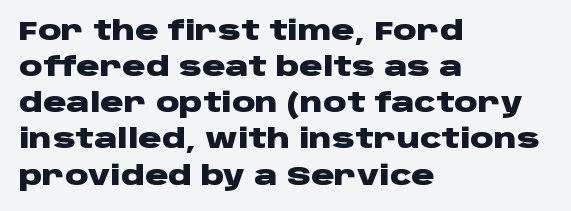
The image shows 26 px bold type, upright; set left-aligned, normal line spacing (1.39x), normal letter spacing, not underlined.
